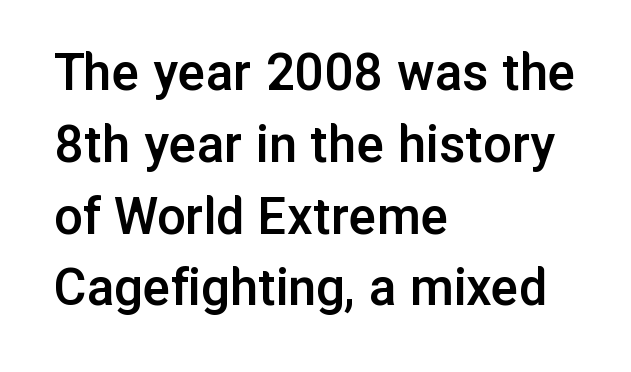
{"serif": "no", "italic": "no", "bold": "semi", "weight": "semibold", "width": "normal", "stroke_contrast": "low", "x_height": "medium", "monospaced": "no", "underline": "no", "align": "left", "line_spacing": "normal", "line_spacing_ratio": 1.26, "letter_spacing": "normal", "letter_spacing_em": 0.0, "glyph_px": 57}
